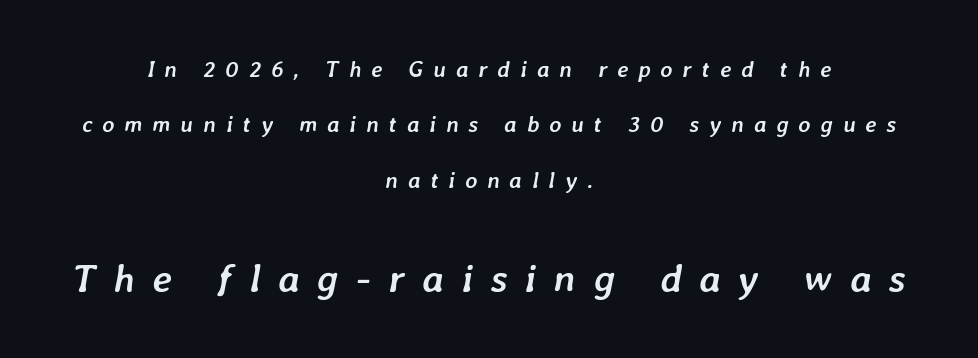
{"italic": "yes", "lean": "right", "slant_degrees": 7, "bold": "yes", "weight": "semibold", "width": "normal", "stroke_contrast": "low", "x_height": "medium", "monospaced": "no", "underline": "no", "align": "center", "line_spacing": "loose", "line_spacing_ratio": 2.41, "letter_spacing": "wide", "letter_spacing_em": 0.43, "larger_block": "second", "size_ratio": 1.74, "glyph_px": 40}
